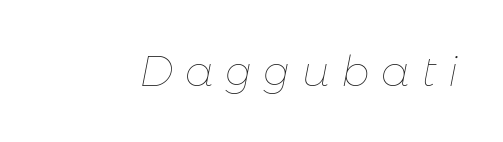
The image shows 42 px thin type, italic (leaning right); set unusually wide letter spacing (+0.28 em), not underlined; low stroke contrast and a medium x-height.
